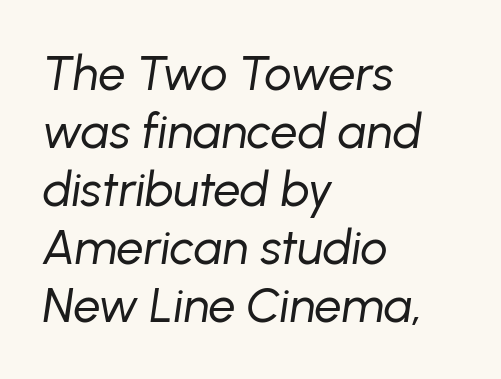
Note the varied advance widths — an 'i' is clearly narrower than an 'm'. Is the type heavy? It reads as light-to-regular instead. The lines in this sample share a left origin and differ only in where they stop. Standard letterfit; no display-style spreading of the glyphs.
